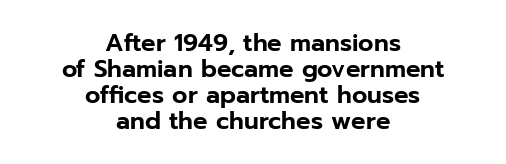
The type is set solid horizontally, with unmodified tracking. Short and long lines alike share a common midpoint. Italic: no, the glyphs are upright roman. Type without underlining. Does the leading feel generous? Not at all — it's pinched.
